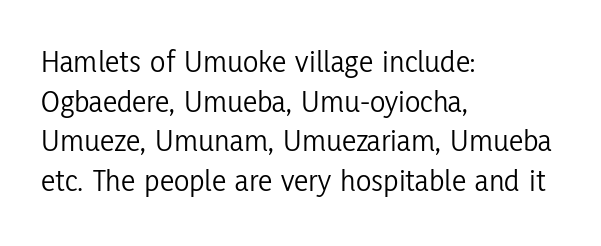
{"serif": "no", "italic": "no", "bold": "no", "weight": "light", "width": "condensed", "stroke_contrast": "low", "x_height": "medium", "monospaced": "no", "underline": "no", "align": "left", "line_spacing_ratio": 1.24, "letter_spacing": "normal", "letter_spacing_em": 0.0, "glyph_px": 32}
